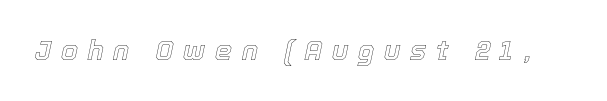
The line texture is sparse and dotted thanks to wide tracking. Check the space under the baseline: it is left empty. This sample uses an oblique cut, with every glyph tilted off the vertical.
